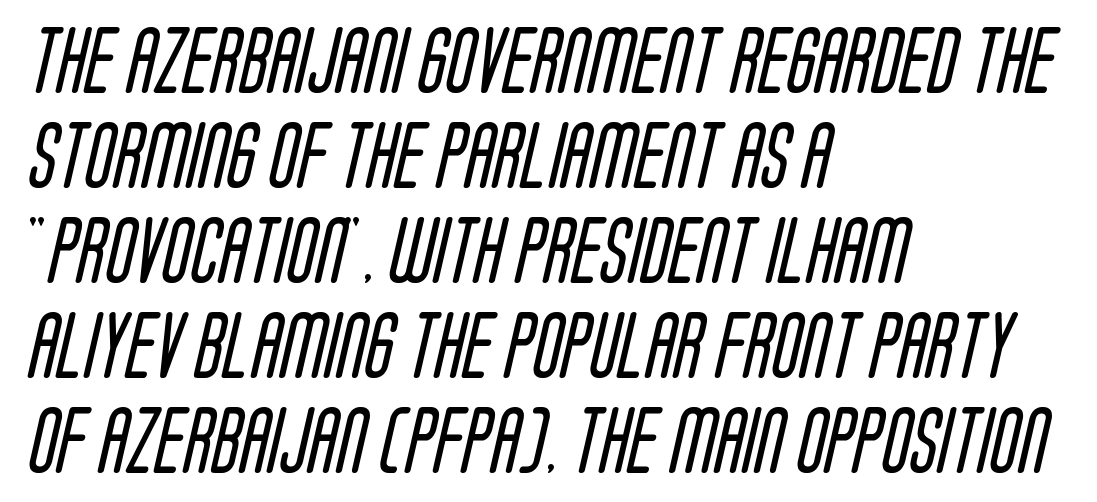
{"serif": "no", "bold": "no", "weight": "regular", "width": "condensed", "stroke_contrast": "low", "x_height": "large", "monospaced": "no", "underline": "no", "align": "left", "line_spacing": "normal", "line_spacing_ratio": 1.44, "letter_spacing": "normal", "letter_spacing_em": 0.0, "glyph_px": 66}
